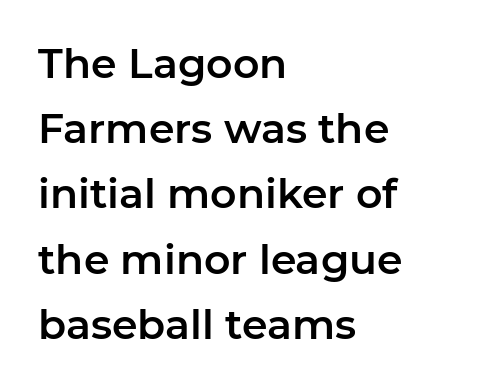
The image shows 41 px sans-serif type, upright; set left-aligned, normal line spacing (1.59x), normal letter spacing, not underlined; low stroke contrast and a medium x-height.
